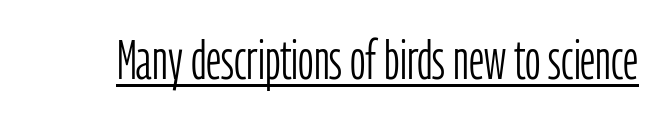
The image shows 54 px light, condensed sans-serif type, upright; set normal letter spacing, underlined; low stroke contrast and a medium x-height.
